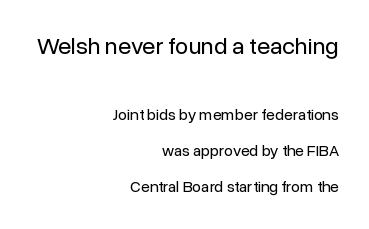
A typesetter would call this zero additional tracking. The weight tops out at a normal text grade. Reading down the column, the eye jumps a long way to each next line. Here the first block reads like a headline and the second like body copy.
